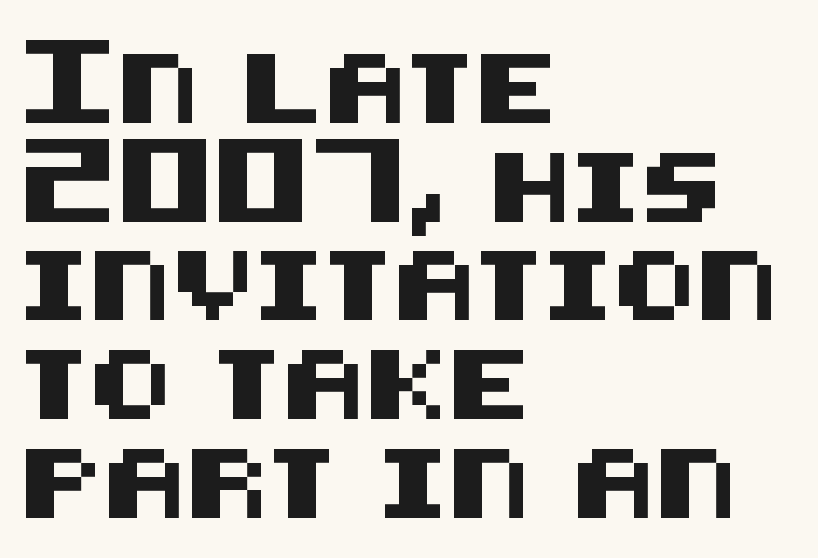
Q: Is the text italic (slanted)? A: No, it is upright.
Q: Is the typeface a serif or a sans-serif typeface? A: Sans-serif.
Q: Is the text underlined? A: No.
Q: How is the paragraph aligned? A: Left-aligned.
Q: Is the spacing between letters normal or unusually wide? A: Normal.
Q: Is the spacing between lines tight, normal or loose? A: Normal.
Q: Width (condensed, normal, or wide)? A: Normal.
Q: Stroke contrast? A: Medium.
Q: x-height? A: Large.
